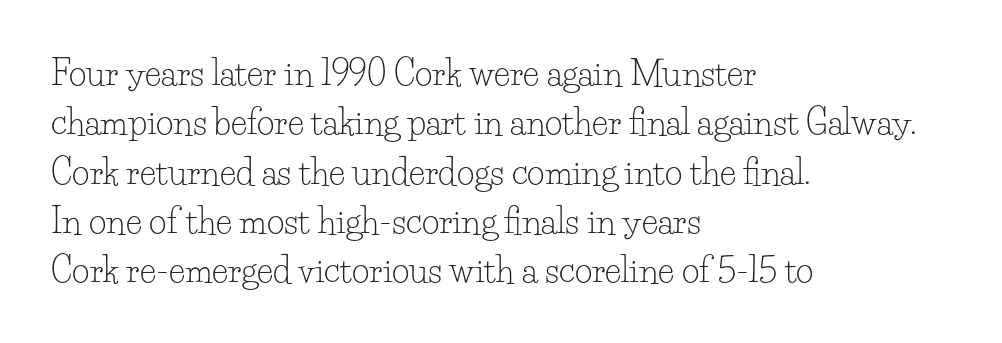
{"serif": "yes", "italic": "no", "bold": "no", "weight": "light", "width": "normal", "stroke_contrast": "low", "x_height": "small", "monospaced": "no", "underline": "no", "align": "left", "line_spacing": "normal", "line_spacing_ratio": 1.45, "letter_spacing": "normal", "letter_spacing_em": 0.0, "glyph_px": 34}
